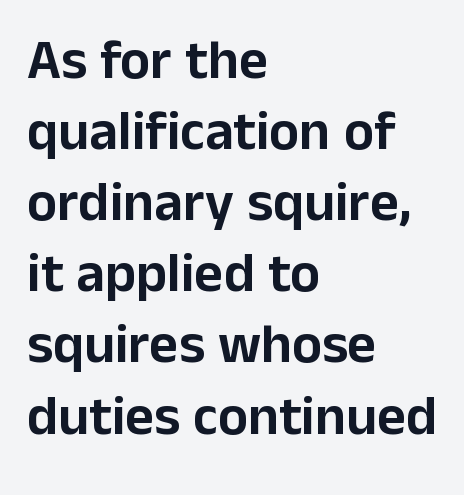
The image shows 56 px sans-serif type, upright; set left-aligned, normal line spacing (1.27x), normal letter spacing, not underlined; low stroke contrast and a medium x-height.
